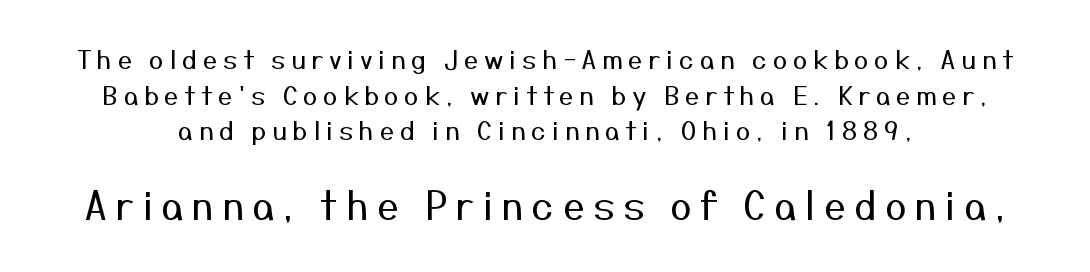
{"serif": "no", "italic": "no", "bold": "no", "weight": "regular", "width": "normal", "stroke_contrast": "medium", "x_height": "medium", "monospaced": "no", "underline": "no", "align": "center", "line_spacing": "normal", "line_spacing_ratio": 1.37, "letter_spacing": "wide", "letter_spacing_em": 0.21, "larger_block": "second", "size_ratio": 1.5, "glyph_px": 39}
